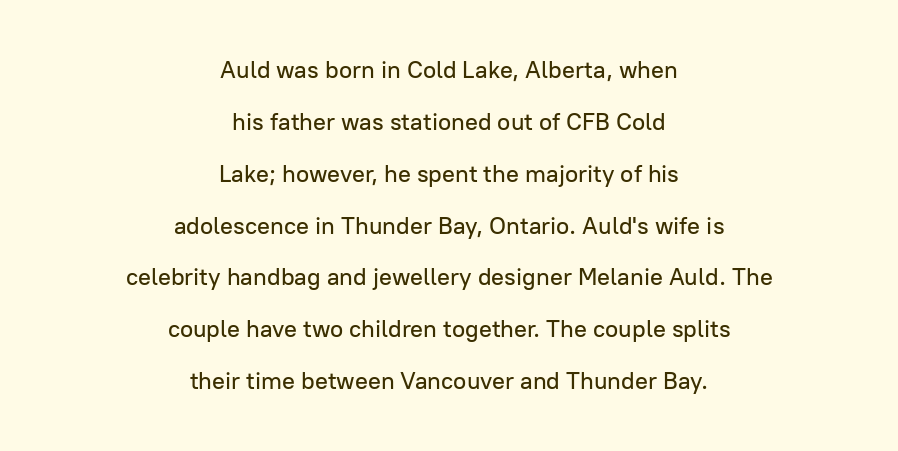
Q: Is the text italic (slanted)? A: No, it is upright.
Q: Is the text underlined? A: No.
Q: How is the paragraph aligned? A: Centered.
Q: Is the spacing between letters normal or unusually wide? A: Normal.
Q: Is the spacing between lines tight, normal or loose? A: Loose.
